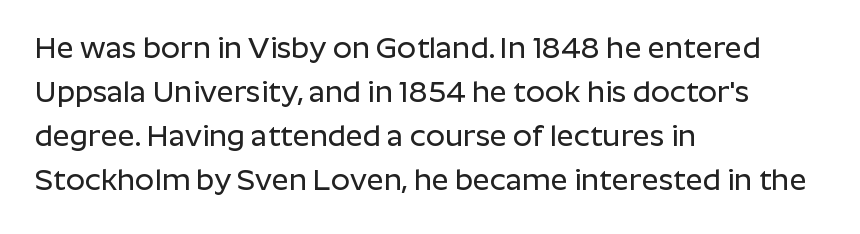
The image shows 30 px sans-serif type, upright; set left-aligned, normal line spacing (1.47x), normal letter spacing, not underlined; low stroke contrast and a medium x-height.
